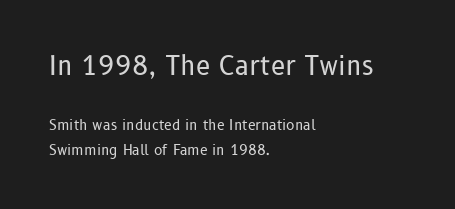
The image shows 26 px text type, upright; set left-aligned, line spacing 1.79x, normal letter spacing, not underlined; the first (top) block is 1.86x larger.
